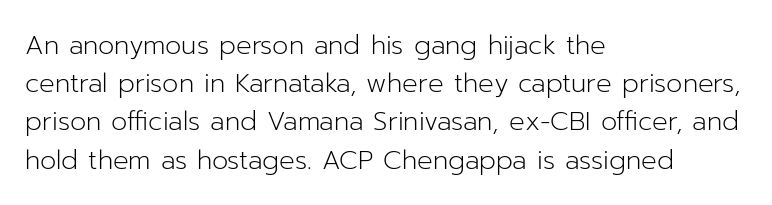
{"italic": "no", "bold": "no", "underline": "no", "align": "left", "line_spacing": "normal", "line_spacing_ratio": 1.47, "letter_spacing": "normal", "letter_spacing_em": 0.0, "glyph_px": 26}
